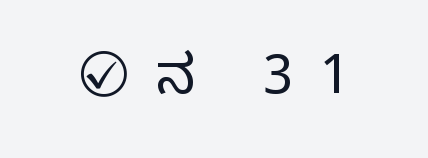
Font category for this specimen: sans-serif. The letters look calm and open, with moderate or lighter stems. Rule under the text: the space is simply empty. Spacing between characters has been opened up far beyond the box default. Looks like regular typesetting: each glyph gets only the width it needs.
